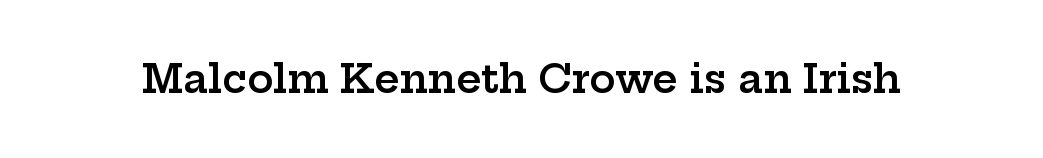
Q: Is the text bold? A: Semi-bold.
Q: Is the text italic (slanted)? A: No, it is upright.
Q: Is the typeface a serif or a sans-serif typeface? A: Serif.
Q: Is the text underlined? A: No.
Q: Is the spacing between letters normal or unusually wide? A: Normal.
Q: Width (condensed, normal, or wide)? A: Wide.
Q: Stroke contrast? A: Low.
Q: x-height? A: Medium.
Q: Monospaced? A: No.
